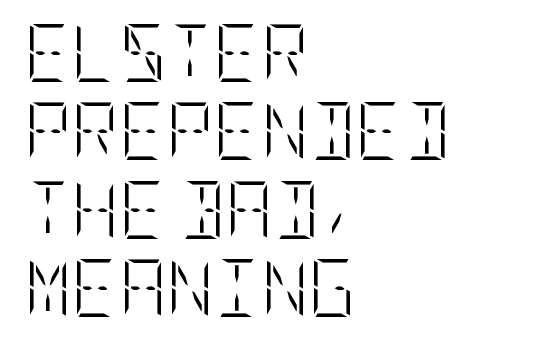
{"italic": "no", "bold": "no", "weight": "light", "width": "condensed", "stroke_contrast": "low", "x_height": "large", "underline": "no", "align": "left", "line_spacing": "normal", "line_spacing_ratio": 1.35, "letter_spacing": "normal", "letter_spacing_em": 0.0, "glyph_px": 58}
